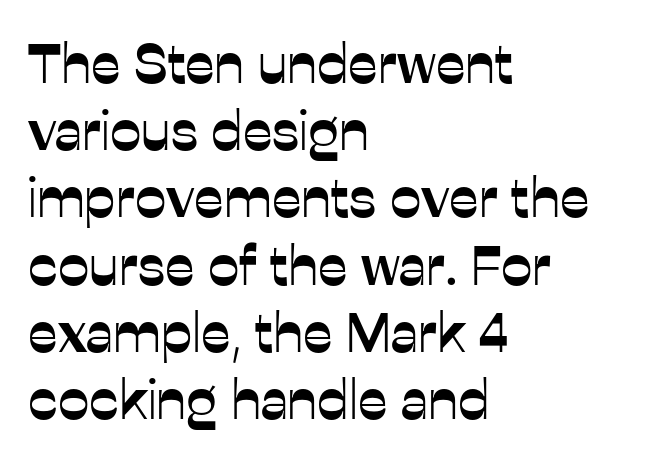
Lines of text with bare space underneath. Observe the absence of serifs on each vertical stroke in this sample. Do the characters align in a grid? No, the font is proportional. Left-aligned paragraph, ragged on the right.
